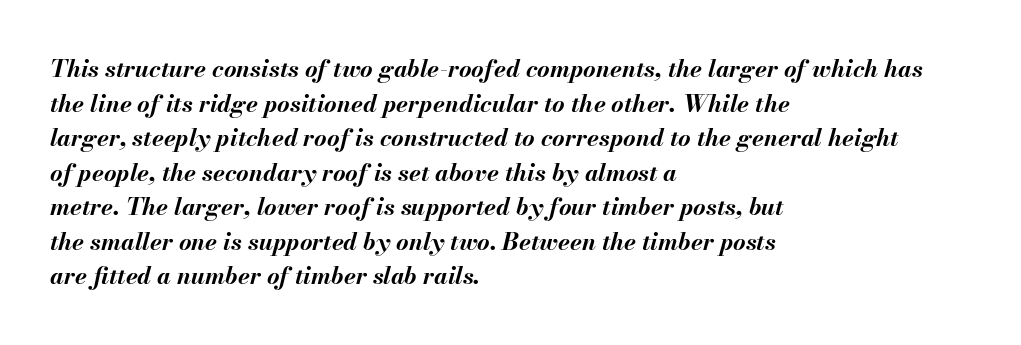
The vertical gap from one line to the next is medium. Students, note that the glyphs here touch the page at normal intervals. The glyphs are unaccompanied by any horizontal stroke below them. Typographic density is high because the face is bold. Typeset ragged right — the left edge is the straight one. Every character sits at an angle, as italics do.
